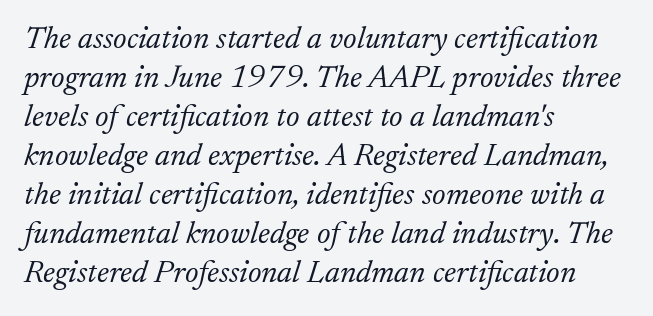
Q: Is the text bold? A: No.
Q: Is the text italic (slanted)? A: Yes, it leans right by about 17 degrees.
Q: Is the typeface a serif or a sans-serif typeface? A: Serif.
Q: Is the text underlined? A: No.
Q: How is the paragraph aligned? A: Left-aligned.
Q: Is the spacing between letters normal or unusually wide? A: Normal.
Q: Width (condensed, normal, or wide)? A: Normal.
Q: Stroke contrast? A: Low.
Q: x-height? A: Small.
Q: Monospaced? A: No.
